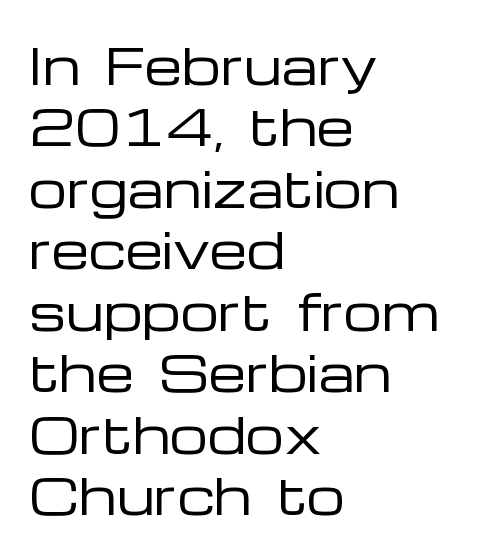
The image shows 48 px regular-weight, wide sans-serif type, upright; set left-aligned, normal line spacing (1.28x), normal letter spacing, not underlined; low stroke contrast and a medium x-height.
